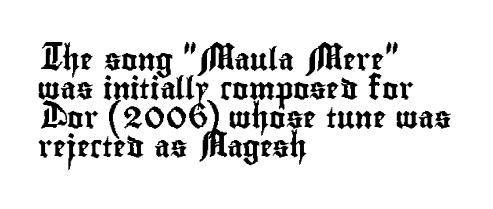
The image shows 22 px text type, upright; set left-aligned, normal line spacing (1.32x), normal letter spacing, not underlined.
